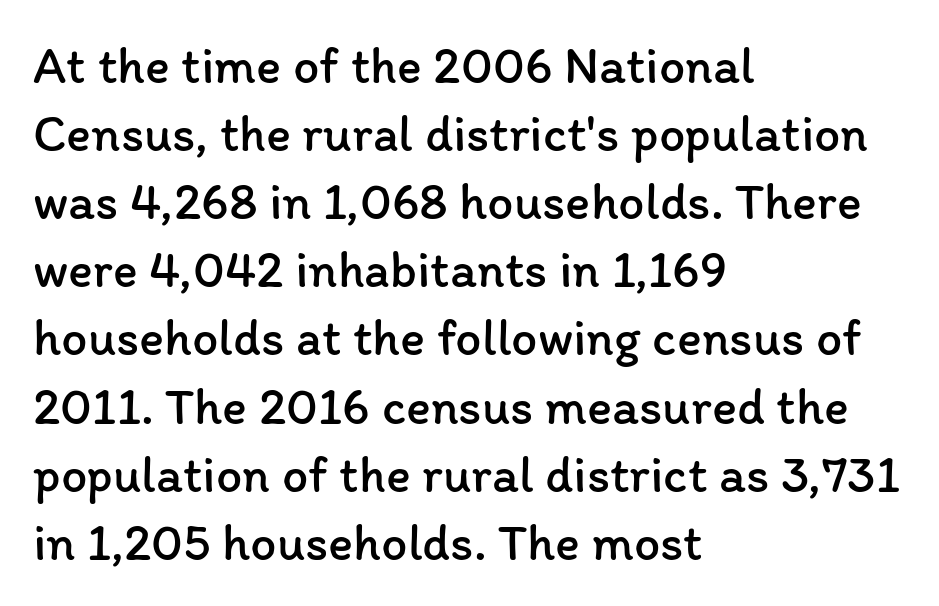
Decoration check: the copy has no underline. The passage shown is not bold in any degree. A student would call this left alignment; a typographer would say flush left, rag right. You could call the tracking neutral — neither tight nor loose. Here the designer chose a conventional face with non-uniform glyph widths. Posture: upright roman.
